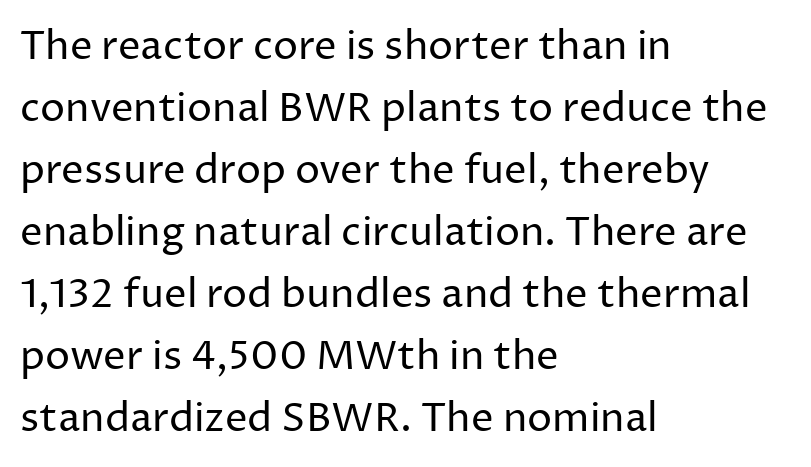
Here the glyphs are tracked normally, forming tight word shapes. You could not count columns in this text — the font is proportionally spaced. The letters look calm and open, with moderate or lighter stems. Plain, unruled lines of type. This block has exactly the height ordinary leading produces. Teacher's note: observe the even left margin — that is flush-left alignment.
